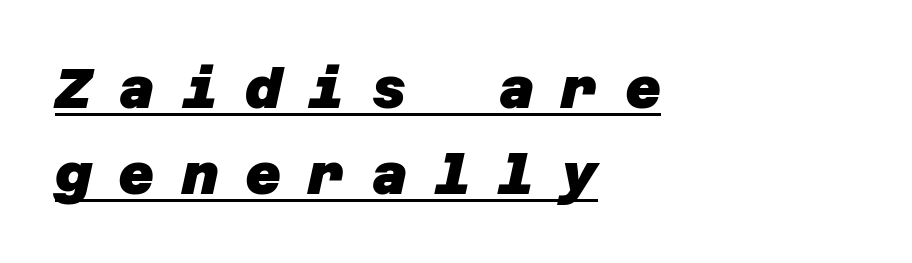
Q: Is the text bold? A: Yes.
Q: Is the typeface a serif or a sans-serif typeface? A: Sans-serif.
Q: Is the text underlined? A: Yes.
Q: How is the paragraph aligned? A: Left-aligned.
Q: Is the spacing between letters normal or unusually wide? A: Unusually wide.
Q: Is the spacing between lines tight, normal or loose? A: Normal.
Q: Width (condensed, normal, or wide)? A: Normal.
Q: Stroke contrast? A: Low.
Q: x-height? A: Large.
